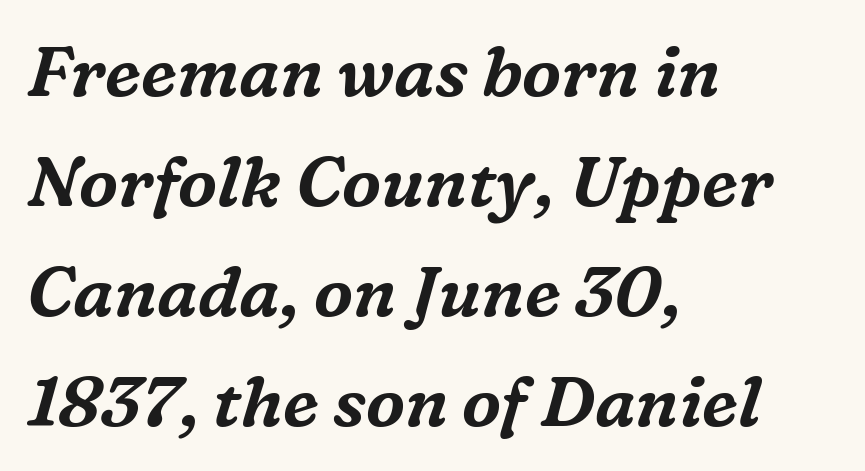
The image shows 70 px serif type, italic (leaning right); set left-aligned, normal line spacing (1.57x), normal letter spacing, not underlined; medium stroke contrast and a medium x-height.
